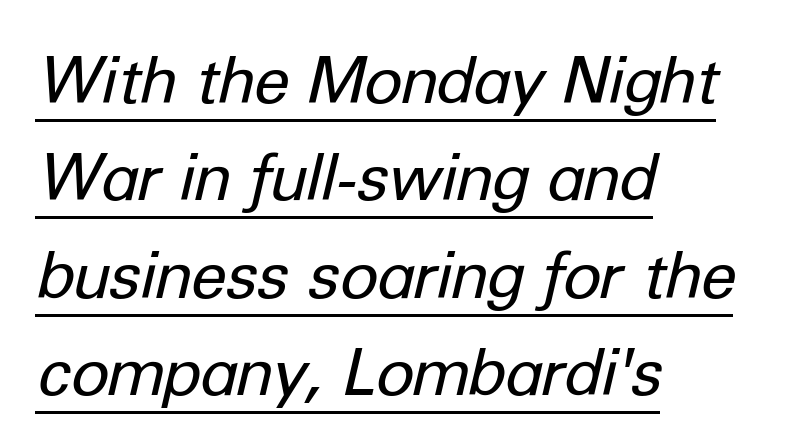
The image shows 65 px regular-weight type, italic (leaning right); set left-aligned, normal line spacing (1.5x), normal letter spacing, underlined; low stroke contrast and a medium x-height.
